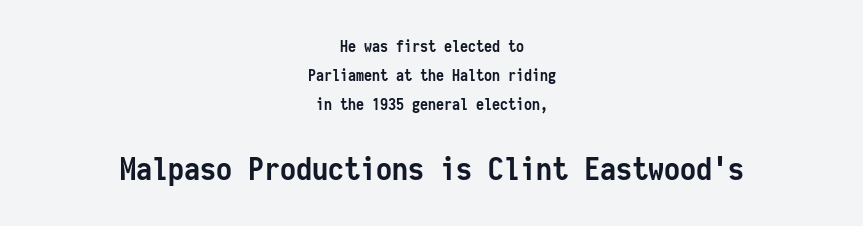
The image shows 32 px semibold, condensed sans-serif type, upright, monospaced; set centered, line spacing 1.81x, normal letter spacing, not underlined; the second (bottom) block is 2.0x larger; low stroke contrast and a medium x-height.
